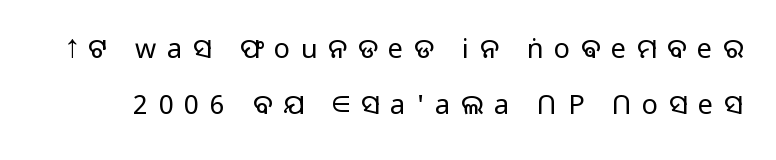
Q: Is the text bold? A: No.
Q: Is the text italic (slanted)? A: No, it is upright.
Q: Is the text underlined? A: No.
Q: Is the spacing between letters normal or unusually wide? A: Unusually wide.
Q: Is the spacing between lines tight, normal or loose? A: Loose.
